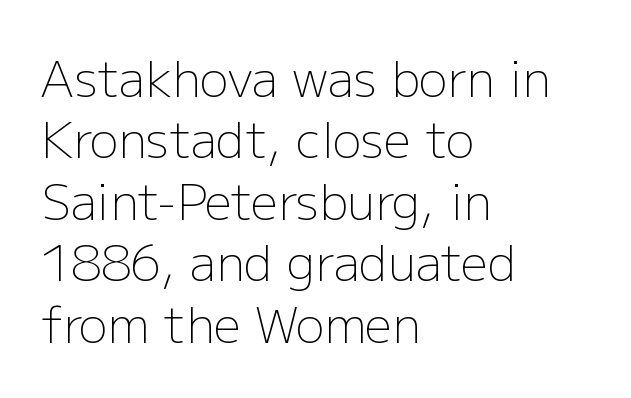
Q: Is the text bold? A: No.
Q: Is the text italic (slanted)? A: No, it is upright.
Q: Is the typeface a serif or a sans-serif typeface? A: Sans-serif.
Q: Is the text underlined? A: No.
Q: How is the paragraph aligned? A: Left-aligned.
Q: Is the spacing between letters normal or unusually wide? A: Normal.
Q: Is the spacing between lines tight, normal or loose? A: Normal.
Q: Width (condensed, normal, or wide)? A: Normal.
Q: Stroke contrast? A: Low.
Q: x-height? A: Medium.
Q: Monospaced? A: No.
